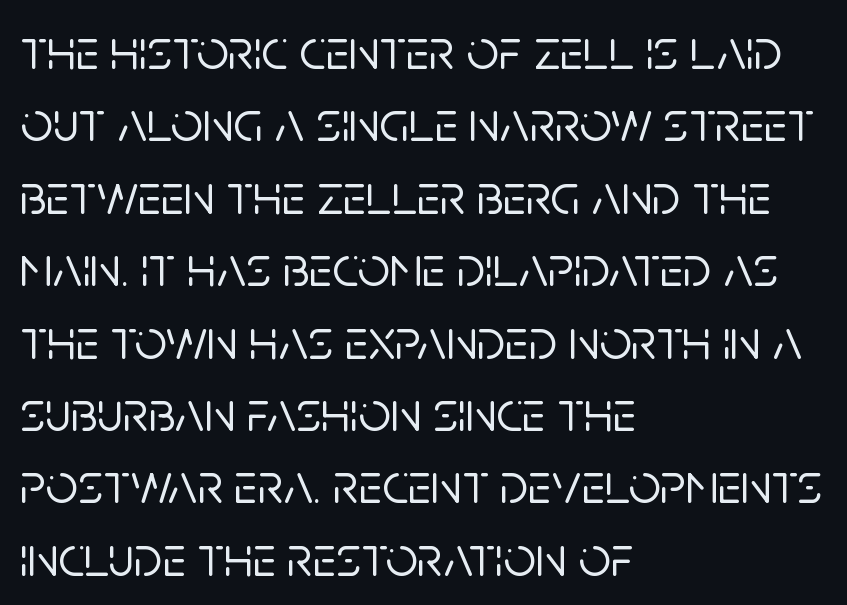
The image shows 57 px sans-serif type, upright; set left-aligned, normal line spacing (1.27x), normal letter spacing, not underlined; low stroke contrast and a large x-height.
